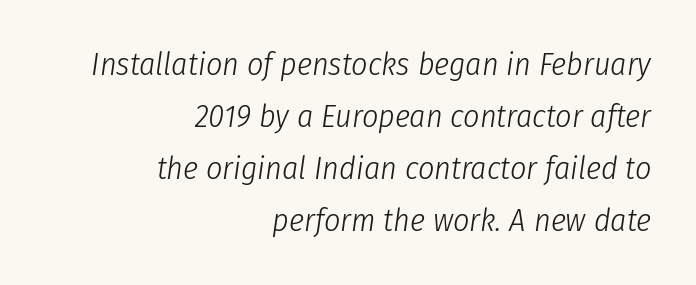
The image shows 32 px light, condensed type, italic (leaning right); set right-aligned, normal line spacing (1.62x), normal letter spacing, not underlined; low stroke contrast and a medium x-height.
